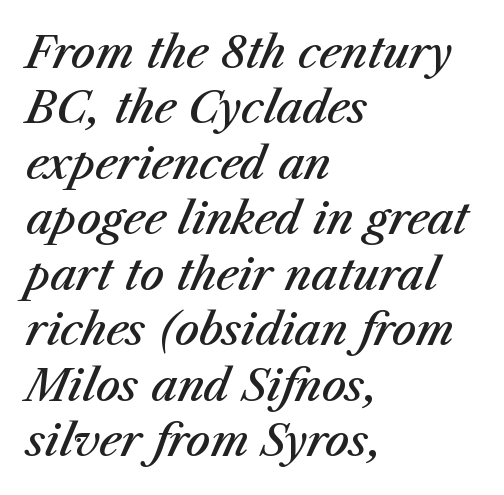
The specimen reads as italic at a glance. The designer left line spacing at the default. The rendering uses natural spacing where letterforms have individual widths. The passage is arranged the way most books set body copy — flush left. The rendering uses a semibold face; strokes are thickened but not to full bold.
